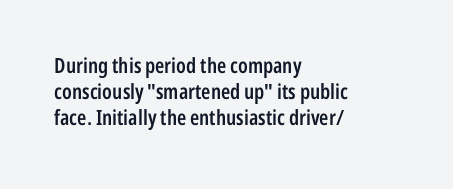
Just letters on the line, the space beneath them empty. Evenly set lines give the paragraph a standard silhouette. Compared with a centered layout, this one pins lines to the left instead. Letter spacing: default.
